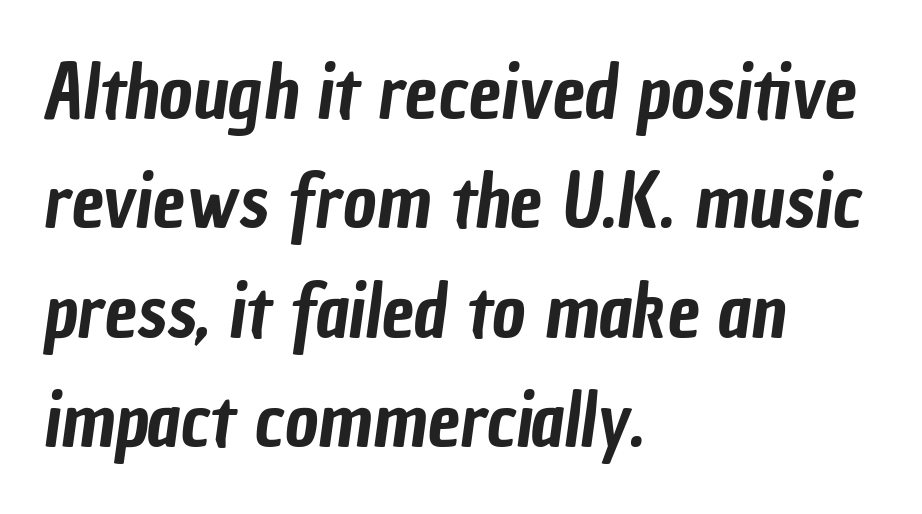
The image shows 73 px condensed sans-serif type; set left-aligned, normal line spacing (1.5x), normal letter spacing, not underlined; low stroke contrast and a medium x-height.
